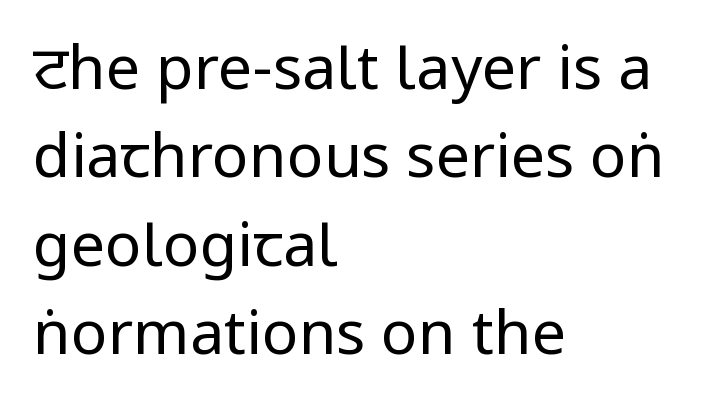
Q: Is the text bold? A: No.
Q: Is the text italic (slanted)? A: No, it is upright.
Q: Is the typeface a serif or a sans-serif typeface? A: Sans-serif.
Q: Is the text underlined? A: No.
Q: How is the paragraph aligned? A: Left-aligned.
Q: Is the spacing between letters normal or unusually wide? A: Normal.
Q: Is the spacing between lines tight, normal or loose? A: Normal.
Q: Width (condensed, normal, or wide)? A: Condensed.
Q: Stroke contrast? A: Low.
Q: x-height? A: Large.
Q: Monospaced? A: No.
